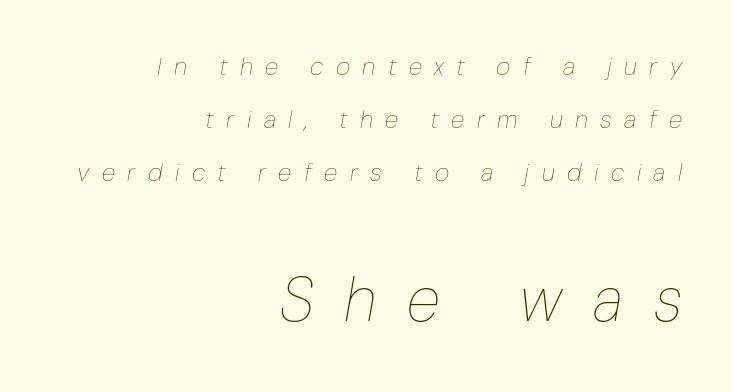
Q: Is the text bold? A: No.
Q: Is the text italic (slanted)? A: Yes, it leans right by about 10 degrees.
Q: Is the text underlined? A: No.
Q: How is the paragraph aligned? A: Right-aligned.
Q: Is the spacing between letters normal or unusually wide? A: Unusually wide.
Q: Is the spacing between lines tight, normal or loose? A: Loose.
Q: Which block of text is set in a larger size, the first (top) or the second (bottom)? A: The second (bottom) one.
Q: Width (condensed, normal, or wide)? A: Condensed.
Q: Stroke contrast? A: Low.
Q: x-height? A: Medium.
Q: Monospaced? A: No.
